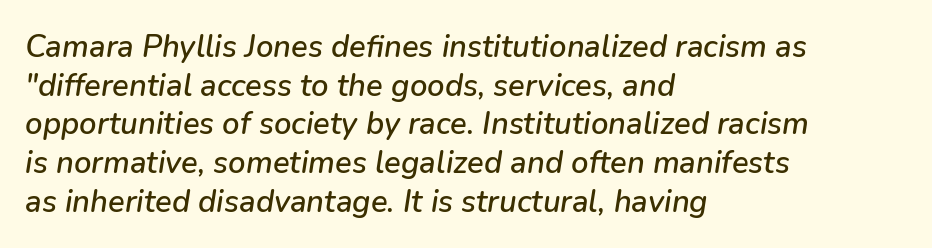
{"italic": "yes", "lean": "right", "slant_degrees": 9, "width": "normal", "stroke_contrast": "low", "x_height": "medium", "monospaced": "no", "underline": "no", "align": "left", "line_spacing": "normal", "line_spacing_ratio": 1.25, "letter_spacing": "normal", "letter_spacing_em": 0.0, "glyph_px": 31}
